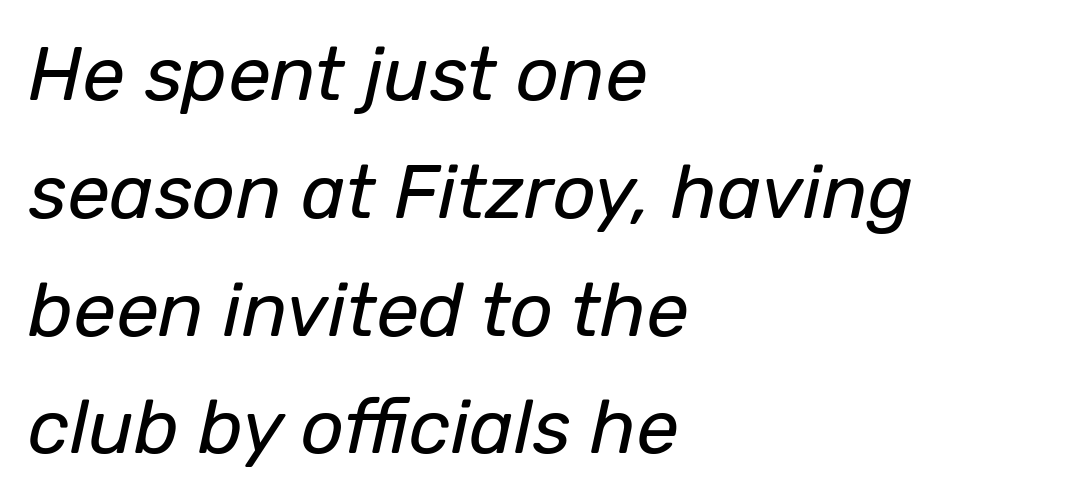
Honestly, the letter spacing is just normal — you wouldn't notice it. One glance says typical: line gaps are just what's usual. Weight: in the light-to-regular range. No word sits above an underline. Varying glyph widths throughout — classic text-font behaviour.
